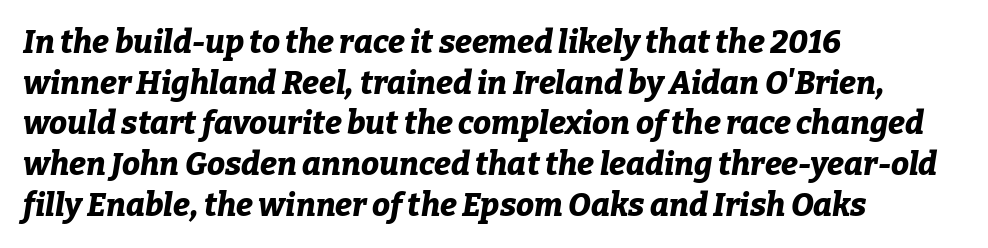
The image shows 32 px bold type, italic (leaning right); set left-aligned, normal line spacing (1.27x), normal letter spacing, not underlined; low stroke contrast and a medium x-height.
